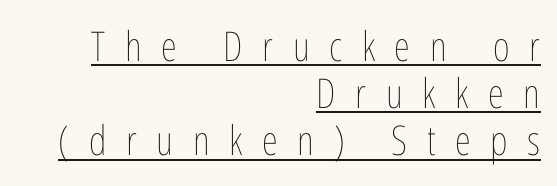
{"italic": "no", "bold": "no", "weight": "thin", "width": "condensed", "stroke_contrast": "low", "x_height": "medium", "monospaced": "no", "underline": "yes", "align": "right", "line_spacing": "tight", "line_spacing_ratio": 1.15, "letter_spacing": "wide", "letter_spacing_em": 0.48, "glyph_px": 41}
